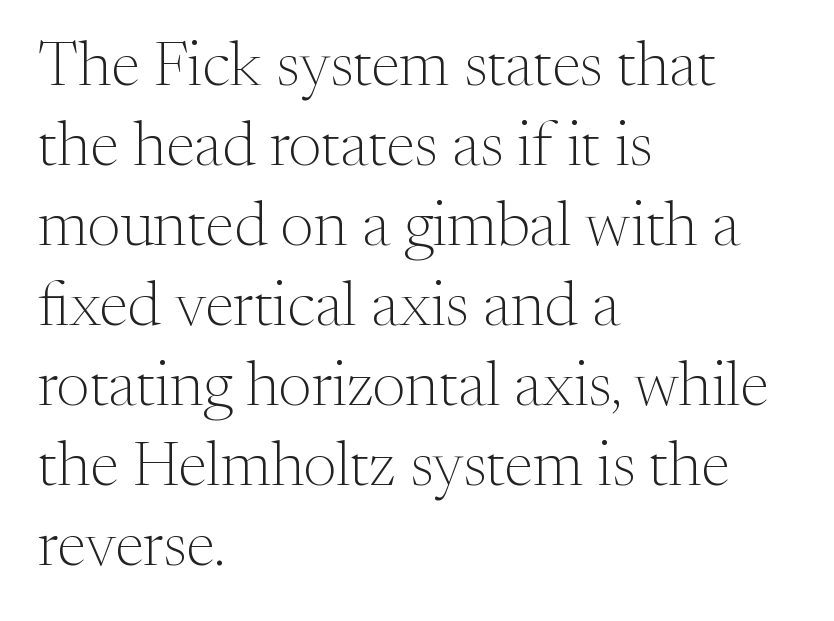
Q: Is the text bold? A: No.
Q: Is the text italic (slanted)? A: No, it is upright.
Q: Is the typeface a serif or a sans-serif typeface? A: Serif.
Q: Is the text underlined? A: No.
Q: How is the paragraph aligned? A: Left-aligned.
Q: Is the spacing between letters normal or unusually wide? A: Normal.
Q: Is the spacing between lines tight, normal or loose? A: Normal.
Q: Width (condensed, normal, or wide)? A: Normal.
Q: Stroke contrast? A: Medium.
Q: x-height? A: Medium.
Q: Monospaced? A: No.
